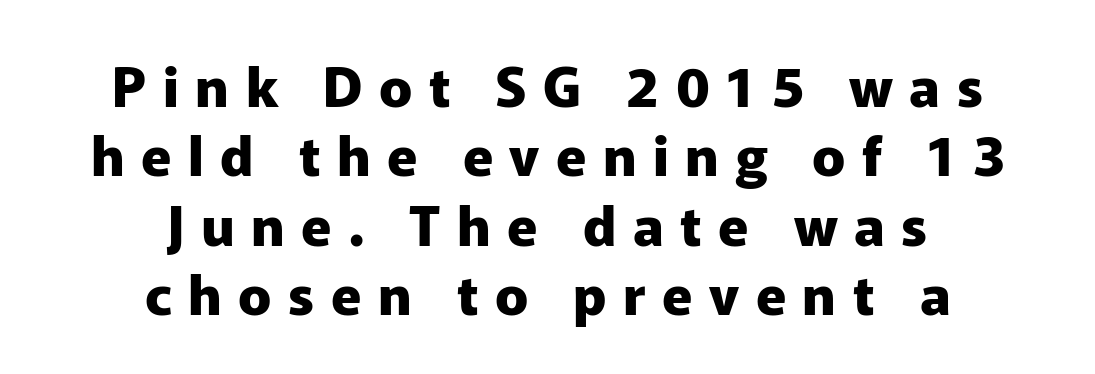
Q: Is the text bold? A: Yes.
Q: Is the text italic (slanted)? A: No, it is upright.
Q: Is the typeface a serif or a sans-serif typeface? A: Sans-serif.
Q: Is the text underlined? A: No.
Q: How is the paragraph aligned? A: Centered.
Q: Is the spacing between letters normal or unusually wide? A: Unusually wide.
Q: Is the spacing between lines tight, normal or loose? A: Normal.
Q: Width (condensed, normal, or wide)? A: Normal.
Q: Stroke contrast? A: Low.
Q: x-height? A: Medium.
Q: Monospaced? A: No.
